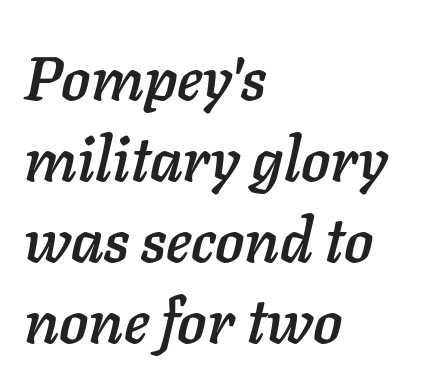
Q: Is the text italic (slanted)? A: Yes, it leans right by about 11 degrees.
Q: Is the text underlined? A: No.
Q: How is the paragraph aligned? A: Left-aligned.
Q: Is the spacing between letters normal or unusually wide? A: Normal.
Q: Is the spacing between lines tight, normal or loose? A: Normal.
Q: Width (condensed, normal, or wide)? A: Normal.
Q: Stroke contrast? A: Low.
Q: x-height? A: Medium.
Q: Monospaced? A: No.
